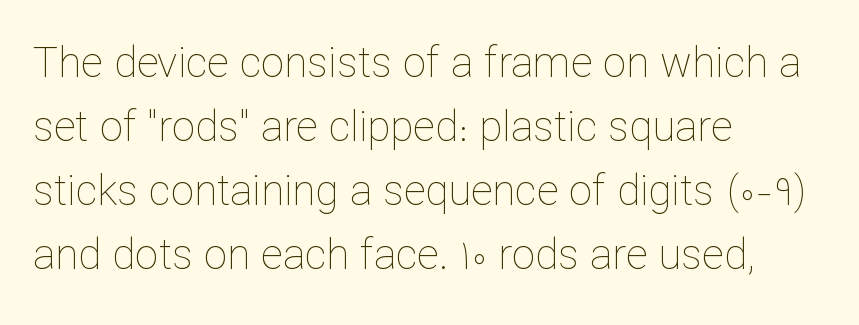
The image shows 42 px thin type, upright; set left-aligned, normal line spacing (1.52x), normal letter spacing, not underlined; low stroke contrast and a medium x-height.
